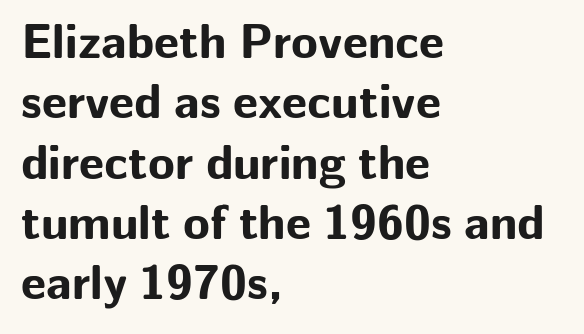
{"serif": "no", "italic": "no", "bold": "yes", "weight": "bold", "width": "normal", "stroke_contrast": "low", "x_height": "medium", "monospaced": "no", "underline": "no", "align": "left", "line_spacing_ratio": 1.23, "letter_spacing": "normal", "letter_spacing_em": 0.0, "glyph_px": 49}
